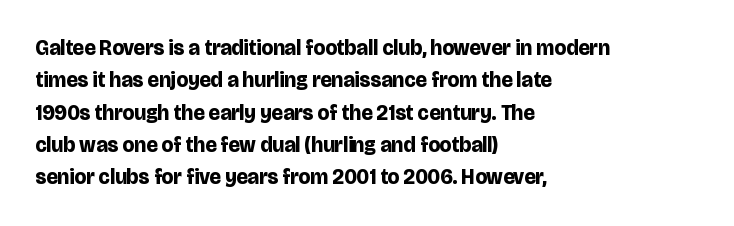
Unlike italic type, these characters show no tilt at all. Line starts are locked; line ends wander. Characters follow at the spacing the type designer built in. On the weight axis this lands at bold, roughly 700. The passage shown is not underscored anywhere.
